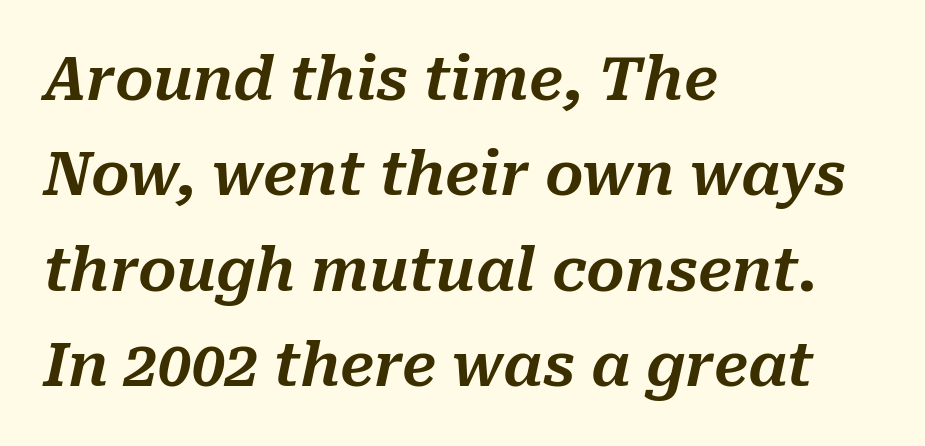
The face used here is rendered with its standard letterfit. Short and long lines alike share a common starting point at left. This sample uses an oblique cut, with every glyph tilted off the vertical. Whoever set this chose a conventional vertical rhythm.
